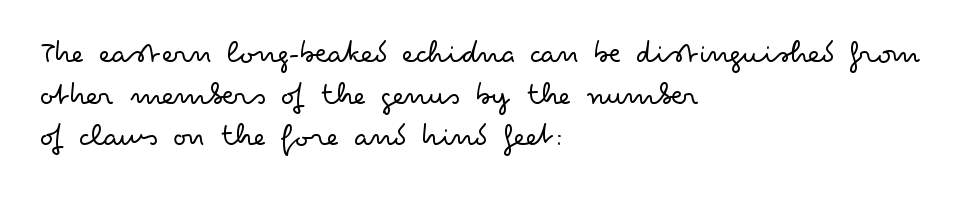
Q: Is the text bold? A: No.
Q: Is the text italic (slanted)? A: No, it is upright.
Q: Is the typeface a serif or a sans-serif typeface? A: Sans-serif.
Q: Is the text underlined? A: No.
Q: How is the paragraph aligned? A: Left-aligned.
Q: Is the spacing between letters normal or unusually wide? A: Normal.
Q: Is the spacing between lines tight, normal or loose? A: Normal.
Q: Width (condensed, normal, or wide)? A: Wide.
Q: Stroke contrast? A: Low.
Q: x-height? A: Small.
Q: Monospaced? A: No.
